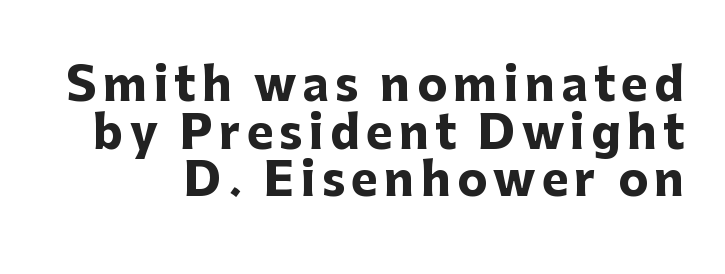
{"serif": "no", "italic": "no", "bold": "yes", "weight": "heavy", "width": "normal", "stroke_contrast": "low", "x_height": "medium", "monospaced": "no", "underline": "no", "line_spacing": "tight", "line_spacing_ratio": 1.06, "glyph_px": 45}
